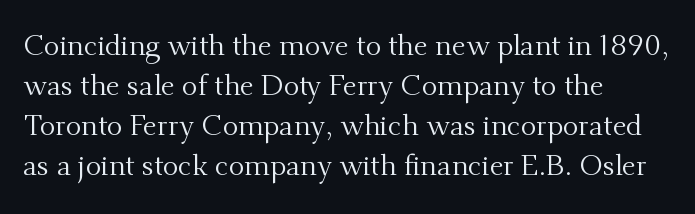
The face used here is seriffed, in the tradition of book romans. Heaviness? Minimal to ordinary, like unemphasized prose. Observe the ordinary spacing: letters are neighbours, not strangers. This sample has the flowing, uneven cadence of proportional lettering.
